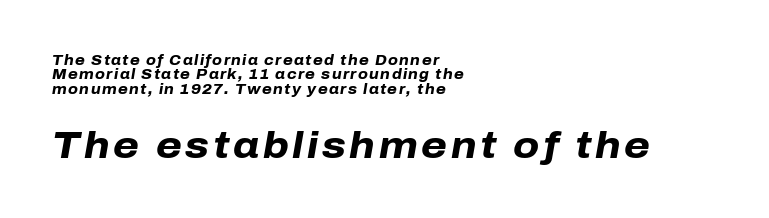
The image shows 37 px heavy type, italic (leaning right); set left-aligned, tight line spacing (1.03x), not underlined; the second (bottom) block is 2.64x larger; low stroke contrast and a medium x-height.
